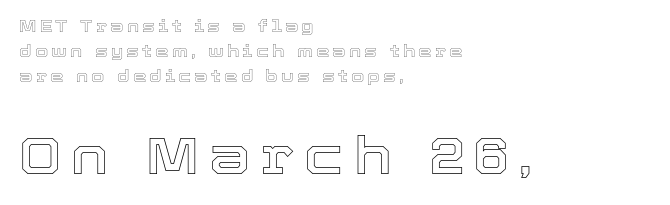
The image shows 52 px text type, upright; set left-aligned, normal line spacing (1.46x), not underlined; the second (bottom) block is 3.06x larger; a medium x-height.
